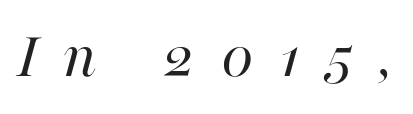
{"italic": "yes", "lean": "right", "slant_degrees": 16, "bold": "no", "weight": "regular", "width": "normal", "stroke_contrast": "high", "x_height": "medium", "monospaced": "no", "underline": "no", "letter_spacing": "wide", "letter_spacing_em": 0.39, "glyph_px": 66}
